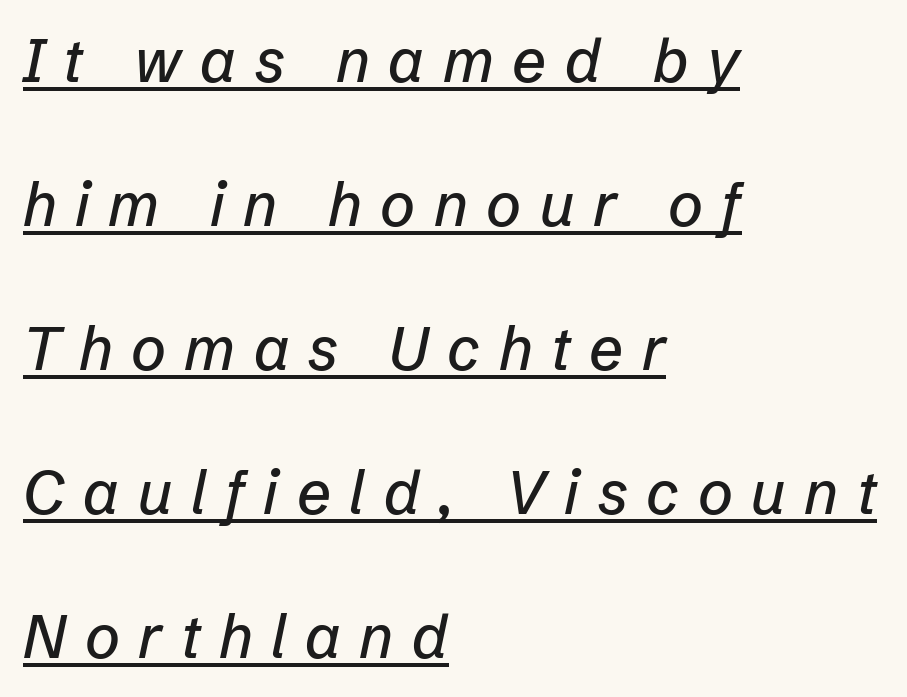
{"italic": "yes", "lean": "right", "slant_degrees": 12, "width": "normal", "stroke_contrast": "low", "x_height": "medium", "monospaced": "no", "underline": "yes", "align": "left", "line_spacing": "loose", "line_spacing_ratio": 2.4, "letter_spacing": "wide", "letter_spacing_em": 0.31, "glyph_px": 60}
